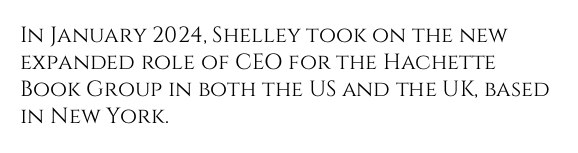
The horizontal fit of the characters is conventional and even. The typesetter chose a ragged-right arrangement here. Upright lettering throughout. The specimen omits any rule beneath the text block's lines.
